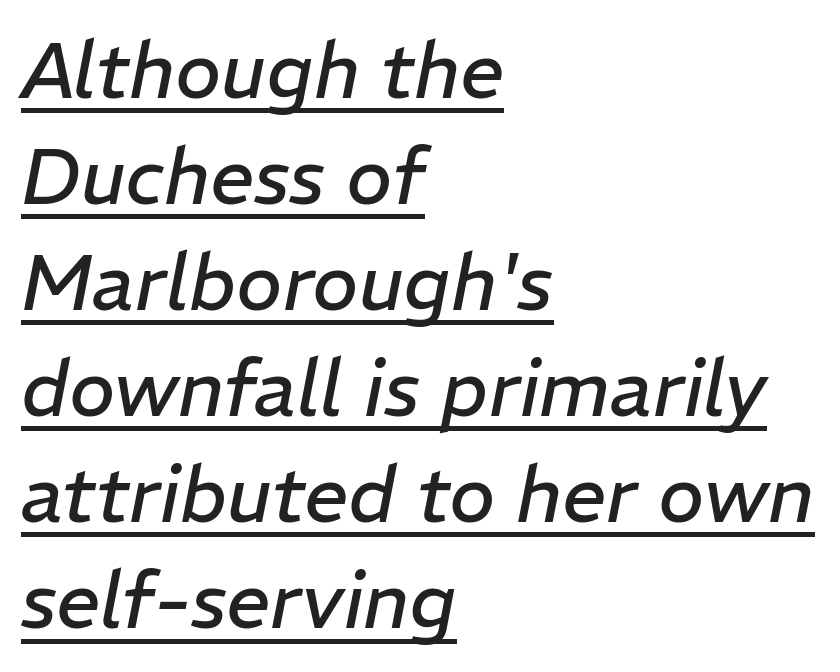
{"italic": "yes", "lean": "right", "slant_degrees": 11, "bold": "no", "weight": "regular", "width": "normal", "stroke_contrast": "low", "x_height": "medium", "monospaced": "no", "underline": "yes", "align": "left", "line_spacing": "normal", "line_spacing_ratio": 1.36, "letter_spacing": "normal", "letter_spacing_em": 0.0, "glyph_px": 78}
